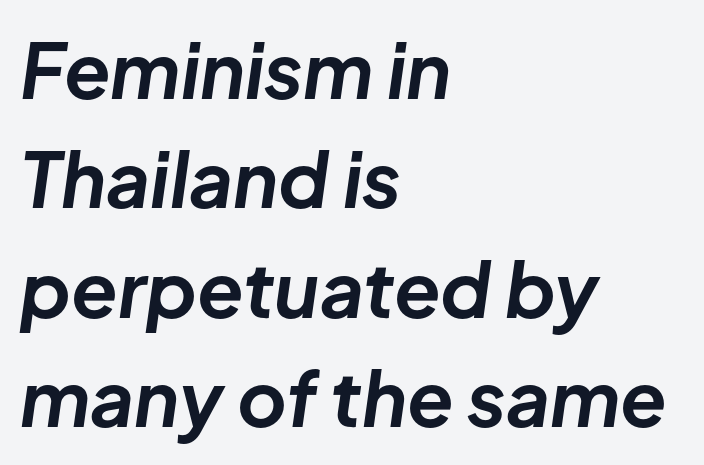
The image shows 76 px bold type, italic (leaning right); set left-aligned, normal line spacing (1.44x), normal letter spacing, not underlined; low stroke contrast and a medium x-height.
